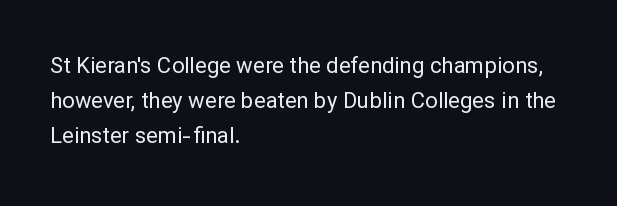
A quiet, ordinary-to-light weight characterises the typeface. Default kerning and tracking; the words read as compact shapes. These lines stack with their left ends in a neat column. The leading is moderate, giving the passage an even texture.
